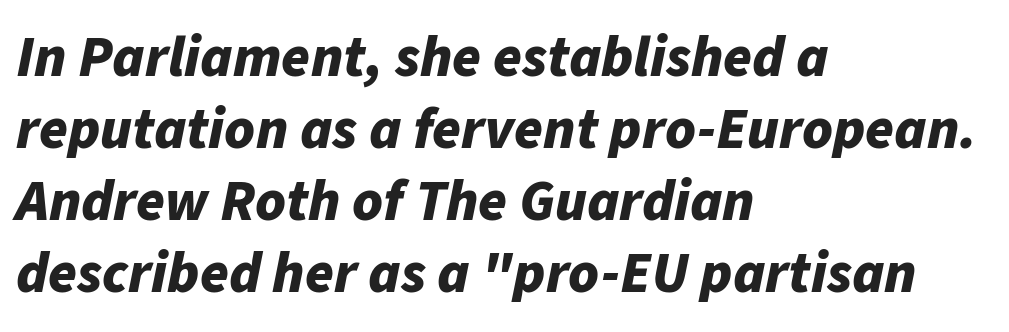
These lines were composed using italics. How heavy is the stroke? Heavy — this is a bold. The gap between lines stays unmarked. Typeset ragged right — the left edge is the straight one. A typesetter would call this proportional, since set widths differ per character.
